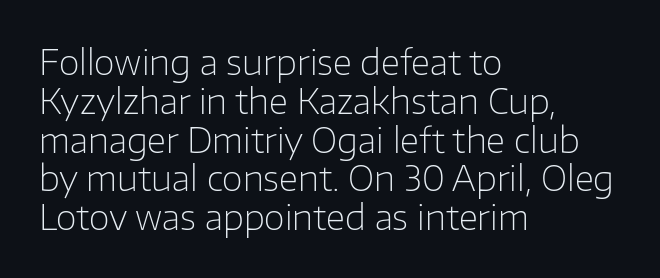
{"serif": "no", "italic": "no", "bold": "no", "weight": "light", "width": "normal", "stroke_contrast": "low", "x_height": "medium", "monospaced": "no", "underline": "no", "align": "left", "line_spacing": "tight", "line_spacing_ratio": 1.14, "letter_spacing": "normal", "letter_spacing_em": 0.0, "glyph_px": 34}
